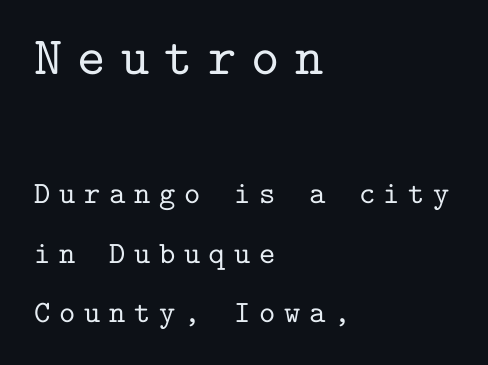
The image shows 54 px serif type, upright, monospaced; set left-aligned, loose line spacing (1.91x), unusually wide letter spacing (+0.28 em), not underlined; the first (top) block is 1.74x larger; low stroke contrast and a medium x-height.
